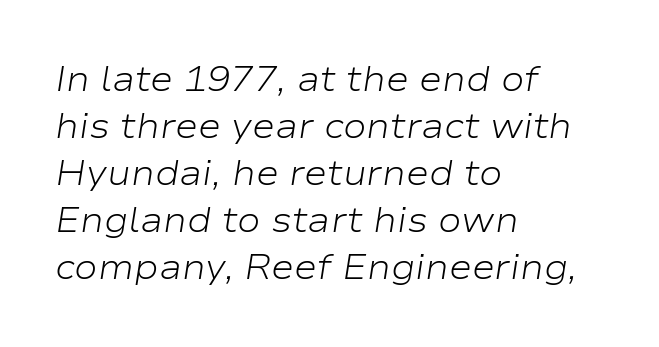
The image shows 35 px light, wide type, italic (leaning right); set left-aligned, normal line spacing (1.34x), normal letter spacing, not underlined; low stroke contrast and a medium x-height.
